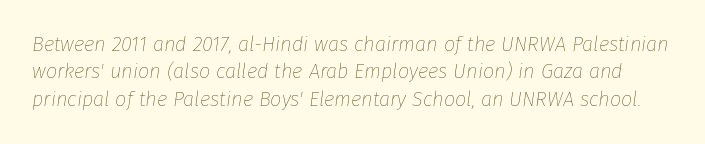
Q: Is the text bold? A: No.
Q: Is the text italic (slanted)? A: Yes, it leans right by about 8 degrees.
Q: Is the text underlined? A: No.
Q: Is the spacing between letters normal or unusually wide? A: Normal.
Q: Is the spacing between lines tight, normal or loose? A: Normal.
